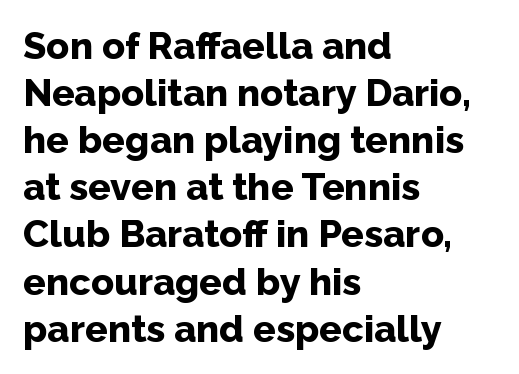
The image shows 38 px bold sans-serif type, upright; set left-aligned, line spacing 1.24x, normal letter spacing, not underlined; low stroke contrast and a medium x-height.
